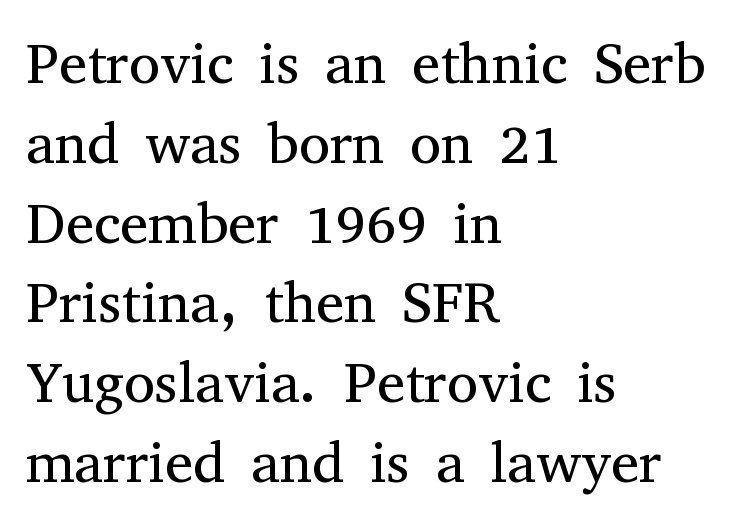
Short and long lines alike share a common starting point at left. This sample has the flowing, uneven cadence of proportional lettering. Rows of type keep a routine distance in the vertical direction. Caption: face not bold, strokes unweighted.
